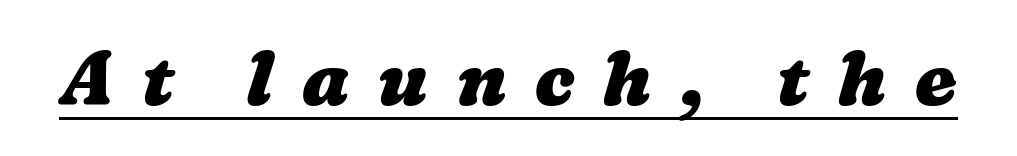
Q: Is the text bold? A: Yes.
Q: Is the text underlined? A: Yes.
Q: Is the spacing between letters normal or unusually wide? A: Unusually wide.
Q: Width (condensed, normal, or wide)? A: Wide.
Q: Stroke contrast? A: Medium.
Q: x-height? A: Medium.
Q: Monospaced? A: No.
